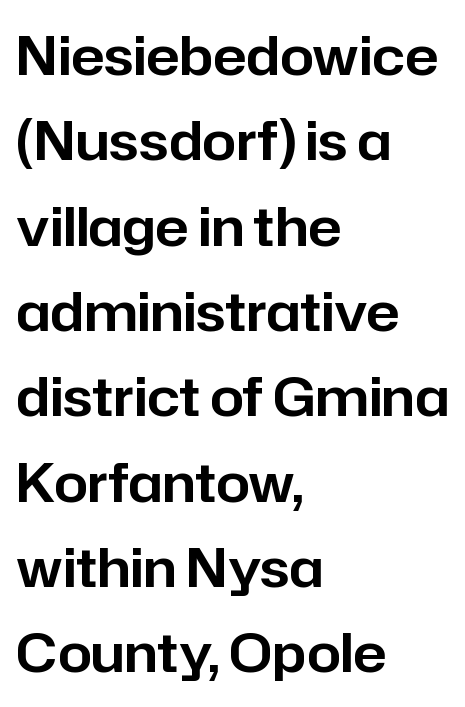
Q: Is the text italic (slanted)? A: No, it is upright.
Q: Is the typeface a serif or a sans-serif typeface? A: Sans-serif.
Q: Is the text underlined? A: No.
Q: How is the paragraph aligned? A: Left-aligned.
Q: Is the spacing between letters normal or unusually wide? A: Normal.
Q: Is the spacing between lines tight, normal or loose? A: Normal.
Q: Width (condensed, normal, or wide)? A: Normal.
Q: Stroke contrast? A: Low.
Q: x-height? A: Medium.
Q: Monospaced? A: No.
